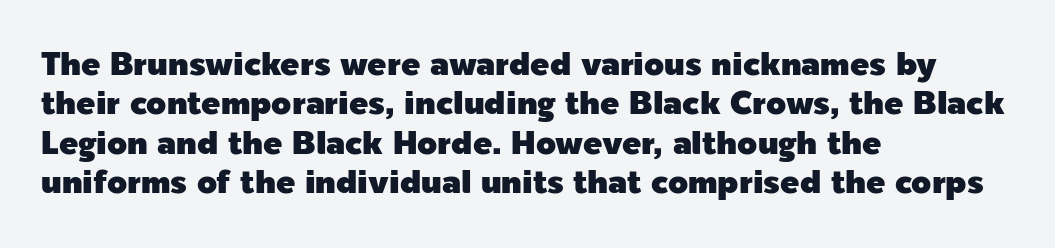
Every row of glyphs begins at an identical x-position on the left. Glyph-to-glyph distance matches everyday printed text. Nothing sits at the stroke ends, so this counts as sans-serif. Rule under the text: the space is simply empty. Note the varied advance widths — an 'i' is clearly narrower than an 'm'. Designer's note — italics off, roman on.
